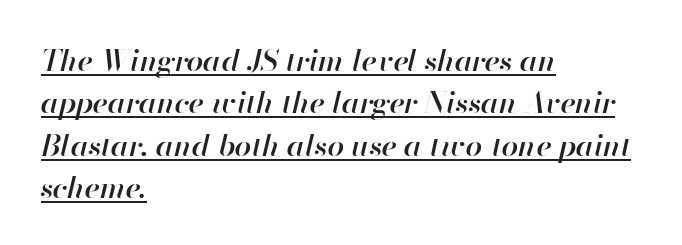
The image shows 30 px semibold type, italic (leaning right); set left-aligned, normal line spacing (1.41x), normal letter spacing, underlined; high stroke contrast and a small x-height.
